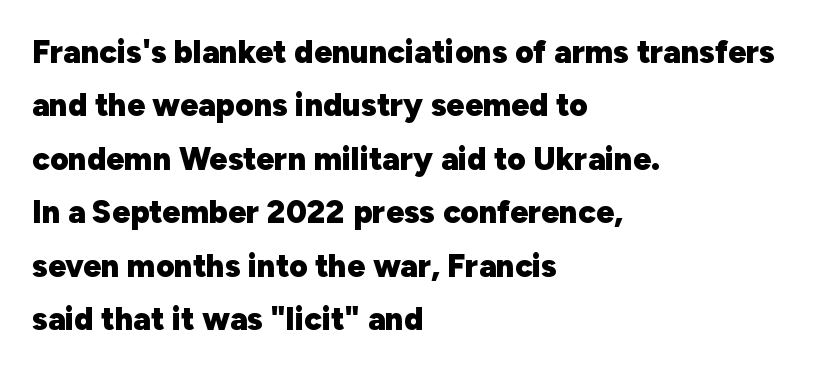
Set as a true bold cut, around the 700 mark. The rag falls on the right side of this text block. Regular leading. The letters advance in unequal steps, a hallmark of proportional type. Nothing unusual about the tracking: characters are spaced as the font intends.
